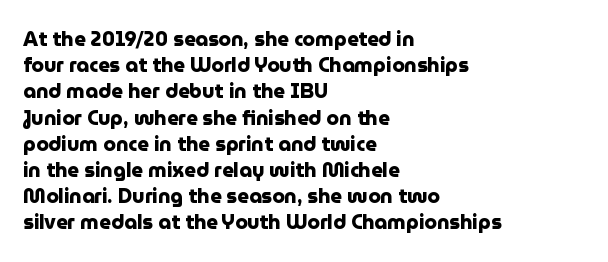
Leftover space on each line is placed entirely after the last word. Honestly, the row spacing looks completely unremarkable. This sample uses an upright cut, with every glyph sitting square on the baseline. A typesetter would call this zero additional tracking. Check the space under the baseline: it is left empty.
